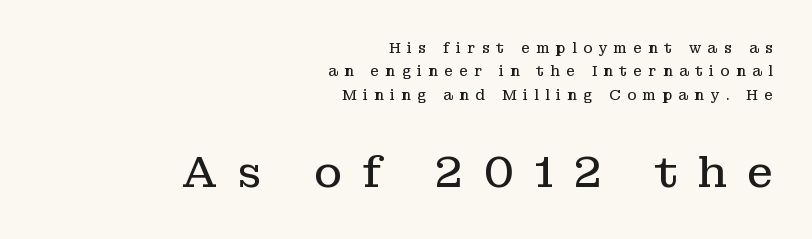
{"serif": "yes", "italic": "no", "bold": "no", "weight": "regular", "width": "normal", "stroke_contrast": "low", "x_height": "medium", "monospaced": "no", "underline": "no", "align": "right", "line_spacing": "normal", "line_spacing_ratio": 1.67, "letter_spacing": "wide", "letter_spacing_em": 0.46, "larger_block": "second", "size_ratio": 3.07, "glyph_px": 43}
